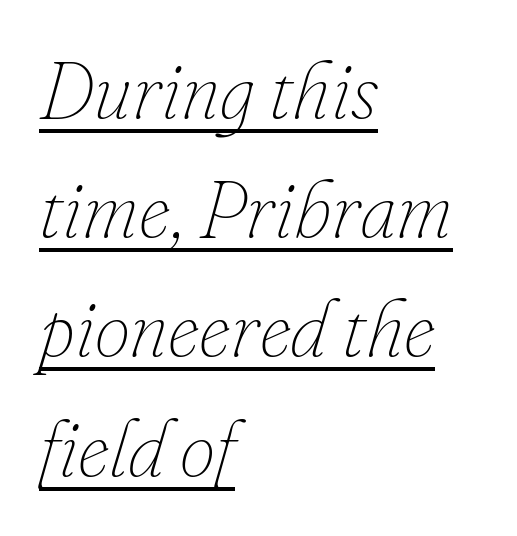
Q: Is the text bold? A: No.
Q: Is the text italic (slanted)? A: Yes, it leans right by about 16 degrees.
Q: Is the text underlined? A: Yes.
Q: How is the paragraph aligned? A: Left-aligned.
Q: Is the spacing between letters normal or unusually wide? A: Normal.
Q: Is the spacing between lines tight, normal or loose? A: Normal.
Q: Width (condensed, normal, or wide)? A: Normal.
Q: Stroke contrast? A: Low.
Q: x-height? A: Small.
Q: Monospaced? A: No.
